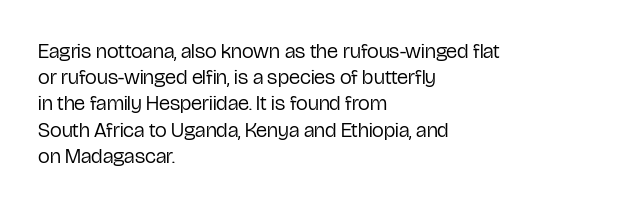
Q: Is the text bold? A: No.
Q: Is the text italic (slanted)? A: No, it is upright.
Q: Is the text underlined? A: No.
Q: How is the paragraph aligned? A: Left-aligned.
Q: Is the spacing between letters normal or unusually wide? A: Normal.
Q: Is the spacing between lines tight, normal or loose? A: Normal.
